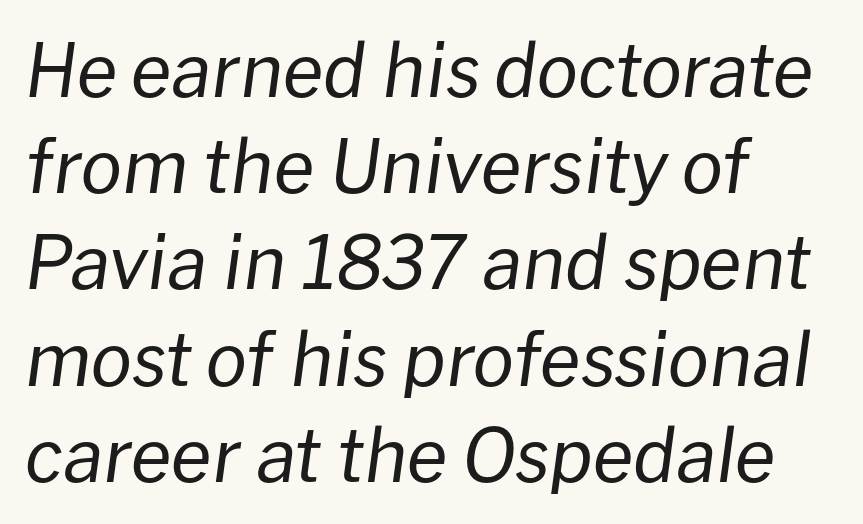
Slant detected: the letters are inclined. Does extra space separate the letters? No, they use regular spacing. The passage is arranged the way most books set body copy — flush left. The face looks like a standard text weight, possibly lighter. Anything drawn beneath the words? Only blank space. This sample keeps an unexceptional amount of space between lines.
